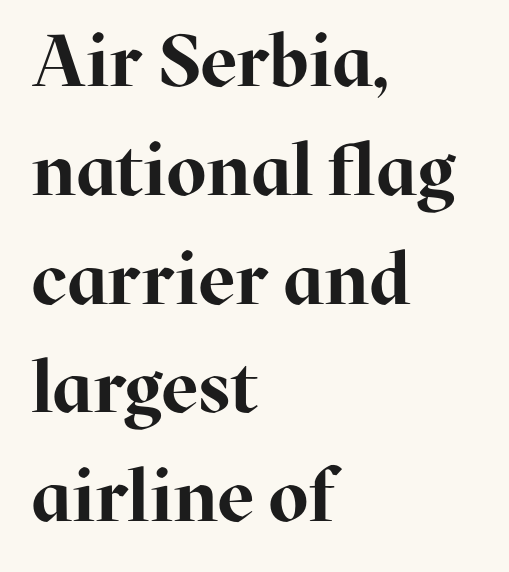
{"serif": "yes", "italic": "no", "bold": "yes", "weight": "bold", "width": "normal", "stroke_contrast": "high", "x_height": "medium", "monospaced": "no", "underline": "no", "align": "left", "line_spacing": "normal", "line_spacing_ratio": 1.49, "letter_spacing": "normal", "letter_spacing_em": 0.0, "glyph_px": 73}
